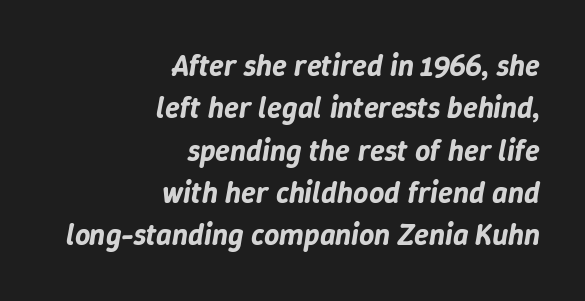
{"italic": "yes", "lean": "right", "slant_degrees": 9, "width": "normal", "stroke_contrast": "low", "x_height": "medium", "monospaced": "no", "underline": "no", "align": "right", "line_spacing": "normal", "line_spacing_ratio": 1.41, "letter_spacing": "normal", "letter_spacing_em": 0.0, "glyph_px": 30}
